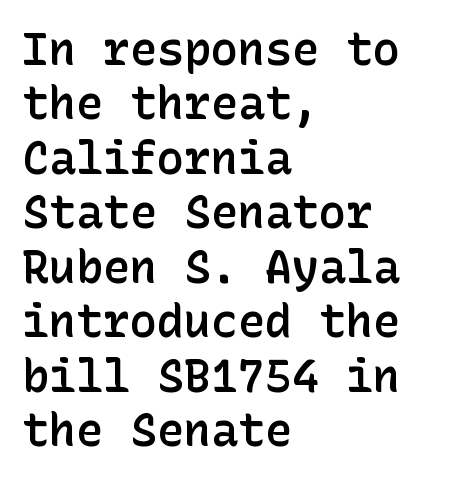
{"serif": "no", "italic": "no", "bold": "semi", "weight": "semibold", "width": "normal", "stroke_contrast": "low", "x_height": "medium", "underline": "no", "align": "left", "line_spacing_ratio": 1.21, "letter_spacing": "normal", "letter_spacing_em": 0.0, "glyph_px": 45}
